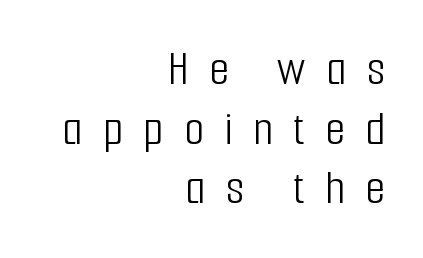
Q: Is the text bold? A: No.
Q: Is the text italic (slanted)? A: No, it is upright.
Q: Is the typeface a serif or a sans-serif typeface? A: Sans-serif.
Q: Is the text underlined? A: No.
Q: How is the paragraph aligned? A: Right-aligned.
Q: Is the spacing between letters normal or unusually wide? A: Unusually wide.
Q: Width (condensed, normal, or wide)? A: Condensed.
Q: Stroke contrast? A: Low.
Q: x-height? A: Medium.
Q: Monospaced? A: No.
